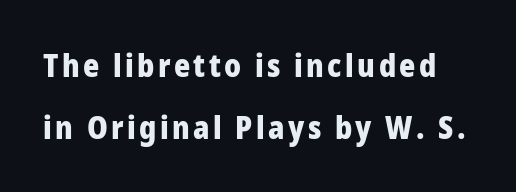
{"serif": "no", "italic": "no", "bold": "yes", "weight": "heavy", "width": "normal", "stroke_contrast": "low", "x_height": "medium", "monospaced": "no", "underline": "no", "line_spacing": "loose", "line_spacing_ratio": 2.0, "glyph_px": 31}
